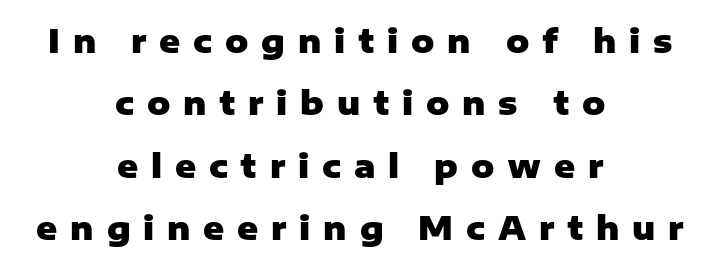
{"serif": "no", "italic": "no", "bold": "yes", "weight": "heavy", "width": "normal", "stroke_contrast": "low", "x_height": "medium", "monospaced": "no", "underline": "no", "align": "center", "line_spacing": "loose", "line_spacing_ratio": 1.95, "letter_spacing": "wide", "letter_spacing_em": 0.4, "glyph_px": 32}
